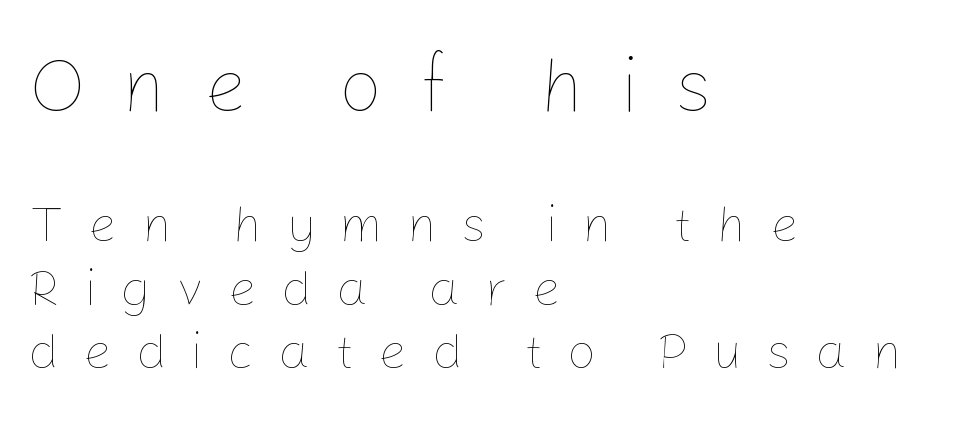
{"italic": "no", "bold": "no", "weight": "thin", "width": "normal", "stroke_contrast": "low", "x_height": "medium", "monospaced": "no", "underline": "no", "align": "left", "line_spacing": "normal", "line_spacing_ratio": 1.25, "letter_spacing": "wide", "letter_spacing_em": 0.47, "larger_block": "first", "size_ratio": 1.51, "glyph_px": 77}
